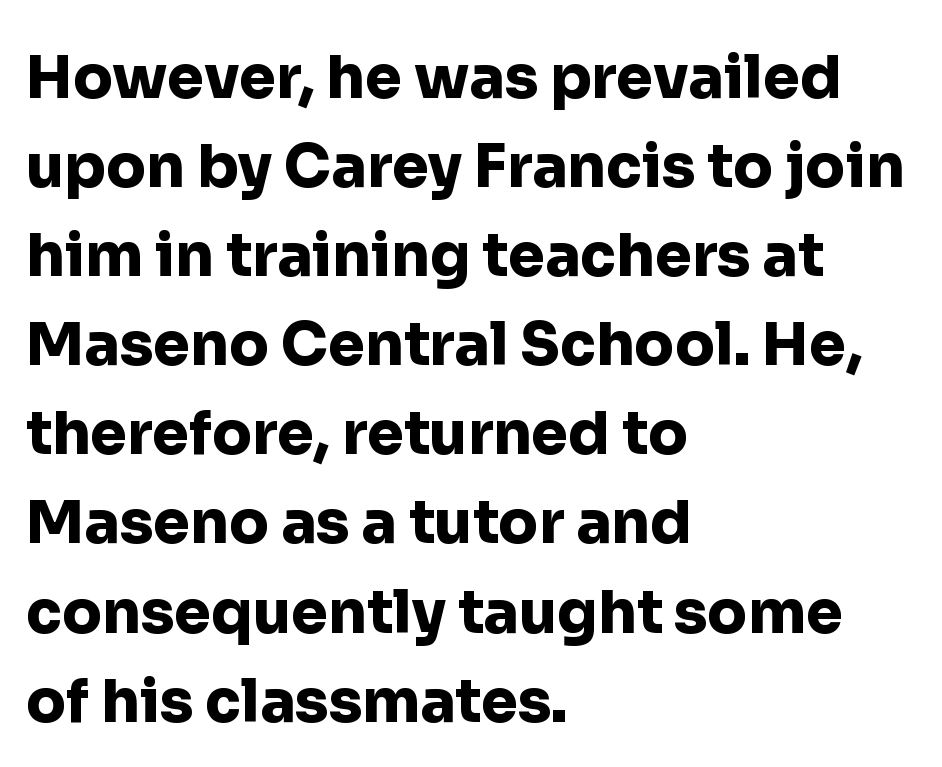
{"serif": "no", "italic": "no", "bold": "yes", "weight": "heavy", "width": "normal", "stroke_contrast": "low", "x_height": "medium", "monospaced": "no", "underline": "no", "align": "left", "line_spacing": "normal", "line_spacing_ratio": 1.51, "letter_spacing": "normal", "letter_spacing_em": 0.0, "glyph_px": 59}
